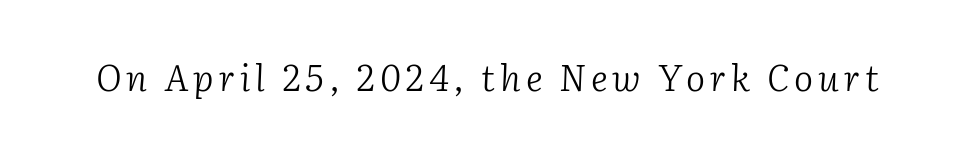
{"serif": "yes", "italic": "yes", "lean": "right", "slant_degrees": 2, "bold": "no", "weight": "light", "width": "normal", "stroke_contrast": "low", "x_height": "medium", "monospaced": "no", "underline": "no", "glyph_px": 36}
